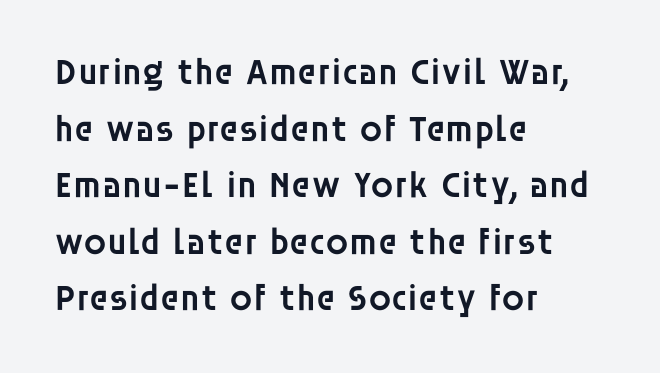
Q: Is the text bold? A: Semi-bold.
Q: Is the text italic (slanted)? A: No, it is upright.
Q: Is the typeface a serif or a sans-serif typeface? A: Sans-serif.
Q: Is the text underlined? A: No.
Q: How is the paragraph aligned? A: Left-aligned.
Q: Is the spacing between letters normal or unusually wide? A: Normal.
Q: Is the spacing between lines tight, normal or loose? A: Normal.
Q: Width (condensed, normal, or wide)? A: Normal.
Q: Stroke contrast? A: Low.
Q: x-height? A: Large.
Q: Monospaced? A: No.
